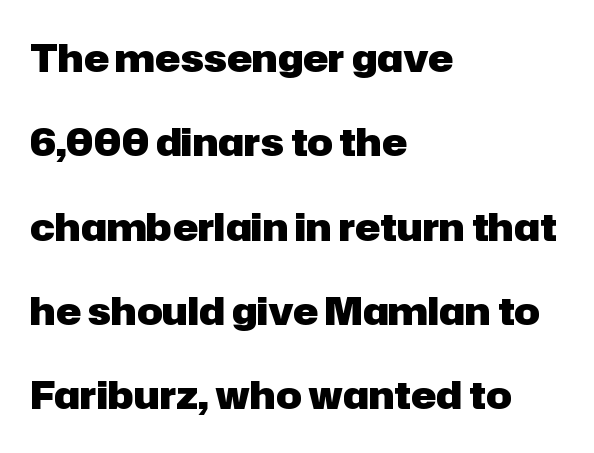
Q: Is the text bold? A: Yes.
Q: Is the text italic (slanted)? A: No, it is upright.
Q: Is the typeface a serif or a sans-serif typeface? A: Sans-serif.
Q: Is the text underlined? A: No.
Q: How is the paragraph aligned? A: Left-aligned.
Q: Is the spacing between letters normal or unusually wide? A: Normal.
Q: Is the spacing between lines tight, normal or loose? A: Loose.
Q: Width (condensed, normal, or wide)? A: Normal.
Q: Stroke contrast? A: Low.
Q: x-height? A: Medium.
Q: Monospaced? A: No.
